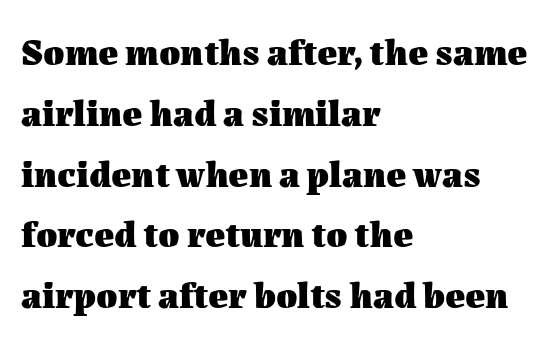
{"italic": "no", "bold": "yes", "weight": "heavy", "width": "normal", "stroke_contrast": "medium", "x_height": "medium", "monospaced": "no", "underline": "no", "align": "left", "line_spacing": "normal", "line_spacing_ratio": 1.6, "letter_spacing": "normal", "letter_spacing_em": 0.0, "glyph_px": 38}
